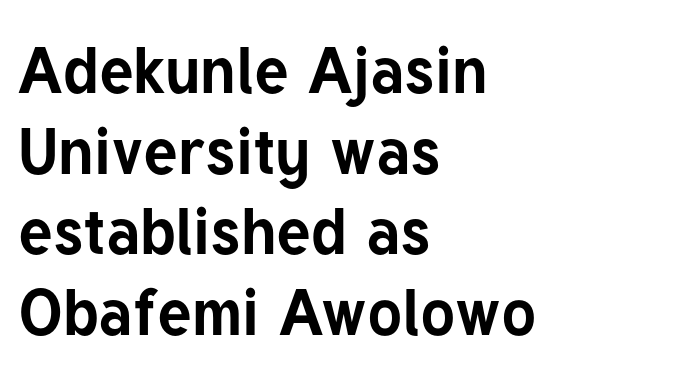
Q: Is the text bold? A: Yes.
Q: Is the text italic (slanted)? A: No, it is upright.
Q: Is the typeface a serif or a sans-serif typeface? A: Sans-serif.
Q: Is the text underlined? A: No.
Q: How is the paragraph aligned? A: Left-aligned.
Q: Is the spacing between letters normal or unusually wide? A: Normal.
Q: Width (condensed, normal, or wide)? A: Normal.
Q: Stroke contrast? A: Low.
Q: x-height? A: Medium.
Q: Monospaced? A: No.
